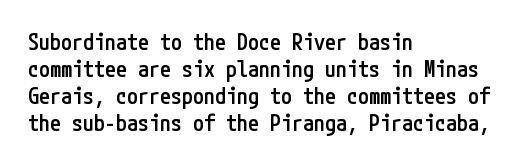
Q: Is the text bold? A: Semi-bold.
Q: Is the text italic (slanted)? A: No, it is upright.
Q: Is the text underlined? A: No.
Q: How is the paragraph aligned? A: Left-aligned.
Q: Is the spacing between letters normal or unusually wide? A: Normal.
